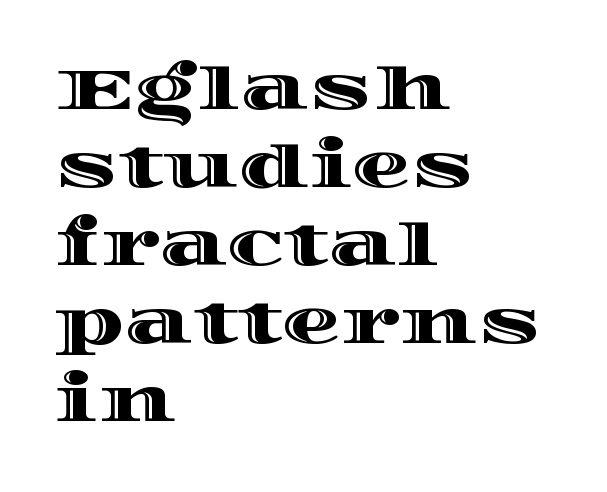
{"italic": "no", "width": "wide", "x_height": "large", "monospaced": "no", "underline": "no", "align": "left", "line_spacing": "normal", "line_spacing_ratio": 1.32, "letter_spacing": "normal", "letter_spacing_em": 0.0, "glyph_px": 59}
